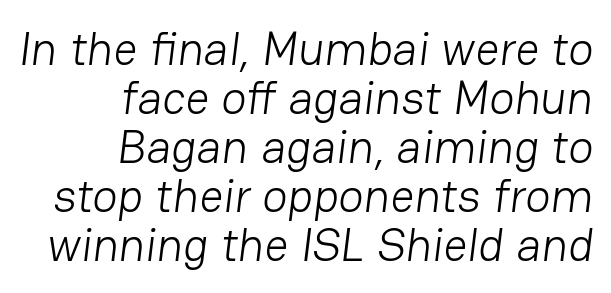
The paragraph has a hard right edge and a soft left edge. This sample has the flowing, uneven cadence of proportional lettering. No heavy texture on the line: the type isn't bold. The typeface chosen for these lines omits serifs.
